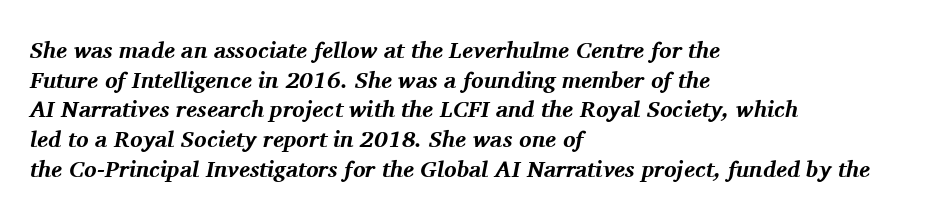
Q: Is the text bold? A: Yes.
Q: Is the text italic (slanted)? A: Yes, it leans right by about 11 degrees.
Q: Is the text underlined? A: No.
Q: How is the paragraph aligned? A: Left-aligned.
Q: Is the spacing between letters normal or unusually wide? A: Normal.
Q: Is the spacing between lines tight, normal or loose? A: Normal.
